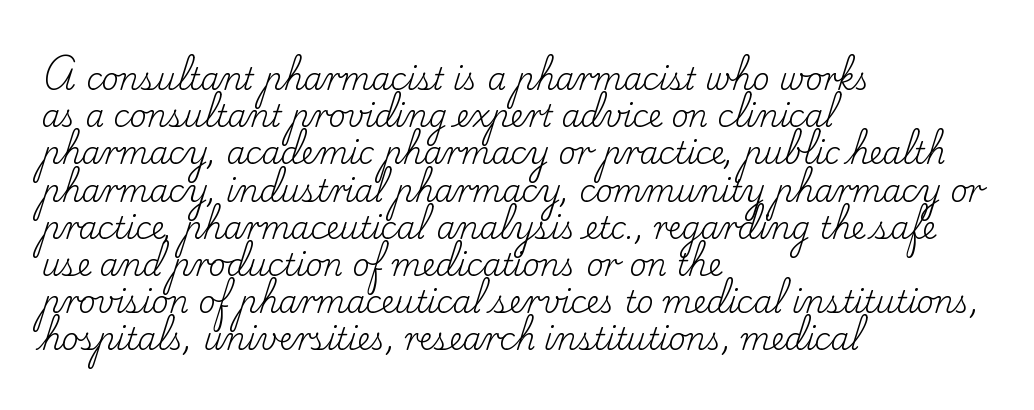
The image shows 30 px regular-weight serif type; set left-aligned, line spacing 1.24x, normal letter spacing, not underlined; low stroke contrast and a small x-height.
